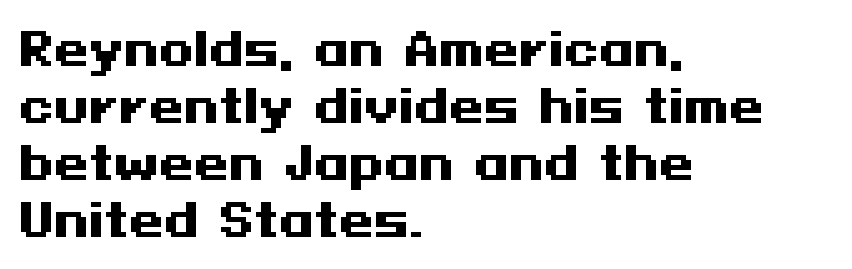
The image shows 45 px heavy, wide sans-serif type, upright; set left-aligned, normal line spacing (1.27x), normal letter spacing, not underlined; medium stroke contrast and a medium x-height.
